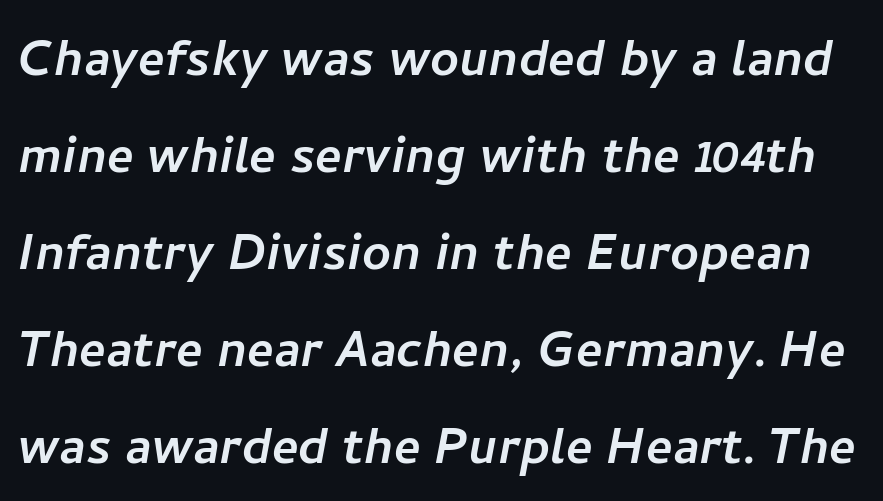
The image shows 63 px sans-serif type; set normal line spacing (1.54x), normal letter spacing, not underlined; low stroke contrast and a medium x-height.
